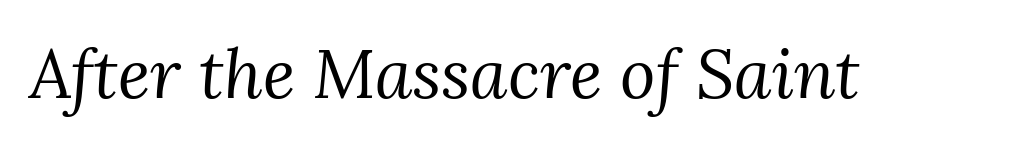
{"serif": "yes", "italic": "yes", "lean": "right", "slant_degrees": 3, "bold": "no", "weight": "regular", "width": "normal", "stroke_contrast": "medium", "x_height": "medium", "monospaced": "no", "underline": "no", "letter_spacing": "normal", "letter_spacing_em": 0.0, "glyph_px": 68}
